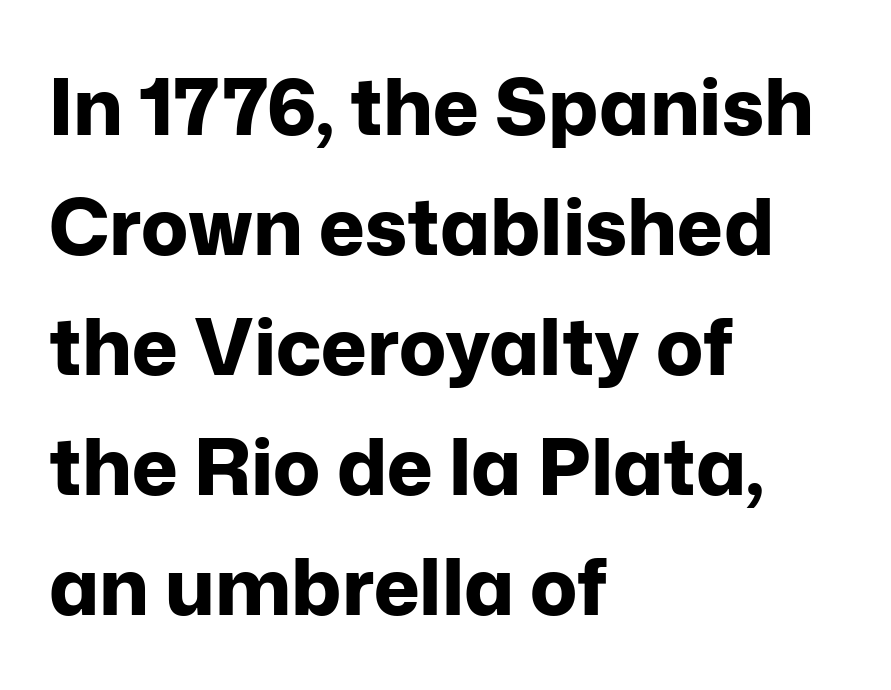
The image shows 78 px bold sans-serif type, upright; set left-aligned, normal line spacing (1.54x), normal letter spacing, not underlined; low stroke contrast and a medium x-height.
